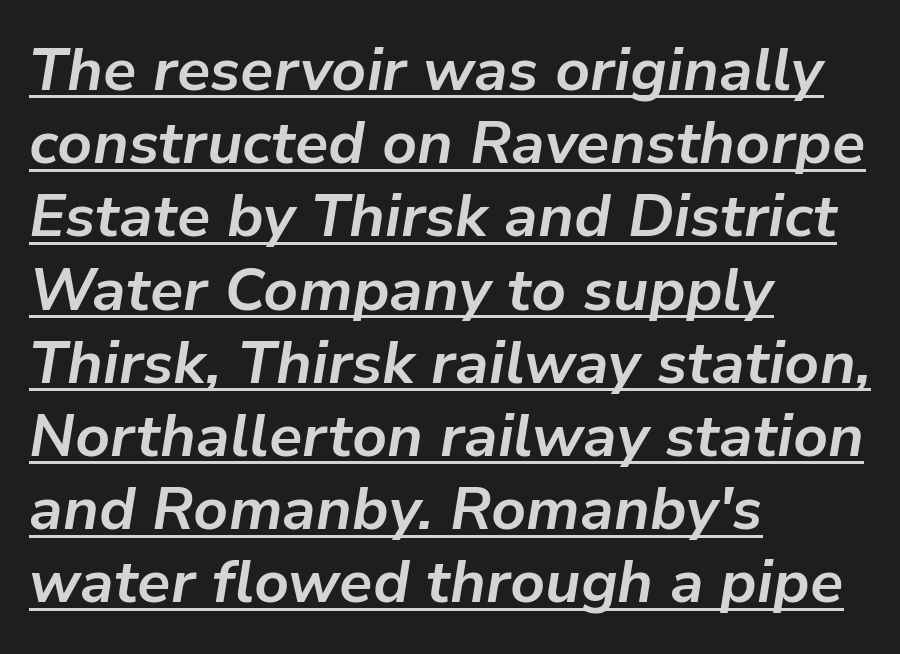
{"italic": "yes", "lean": "right", "slant_degrees": 9, "bold": "yes", "weight": "bold", "width": "normal", "stroke_contrast": "low", "x_height": "medium", "monospaced": "no", "underline": "yes", "align": "left", "line_spacing_ratio": 1.22, "letter_spacing": "normal", "letter_spacing_em": 0.0, "glyph_px": 60}
